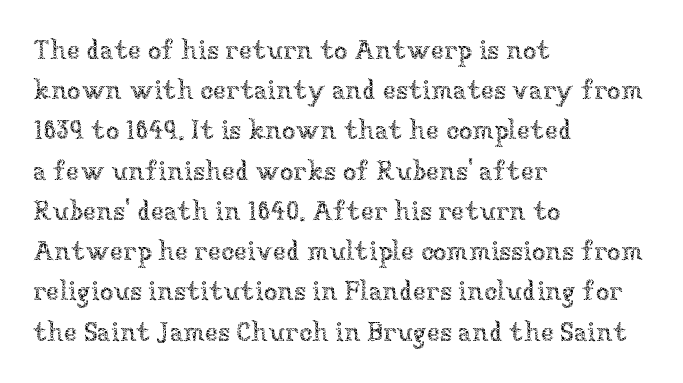
The image shows 27 px text type, upright; set left-aligned, normal line spacing (1.49x), normal letter spacing, not underlined.
